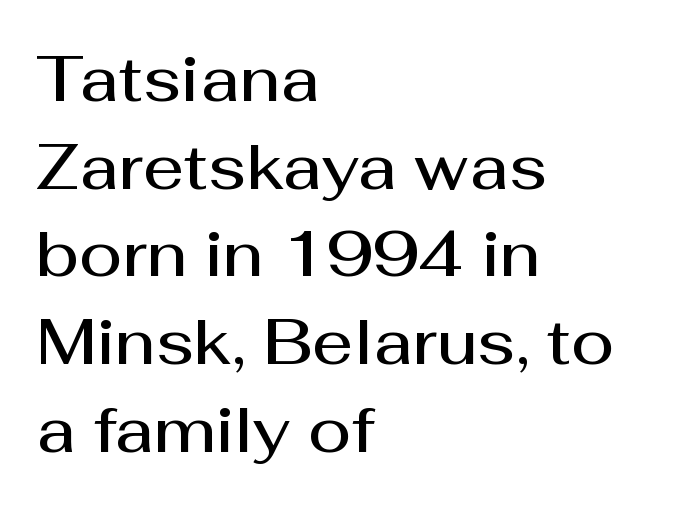
Note: no serifs on the glyphs. Note the varied advance widths — an 'i' is clearly narrower than an 'm'. Where is the straight margin? On the left. The font is running at a semibold setting, under full bold. Decoration check: the copy has no underline.
